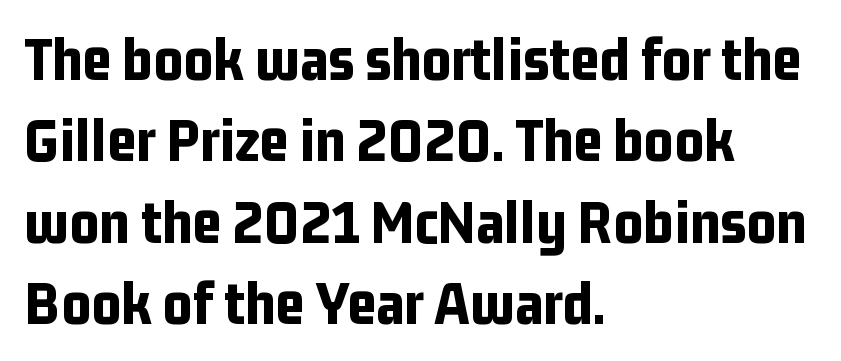
The image shows 63 px bold, condensed sans-serif type, upright; set left-aligned, normal line spacing (1.29x), normal letter spacing, not underlined; low stroke contrast and a medium x-height.
